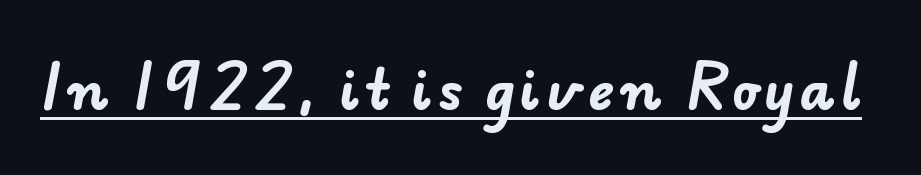
The image shows 54 px bold sans-serif type; set underlined; low stroke contrast and a small x-height.
